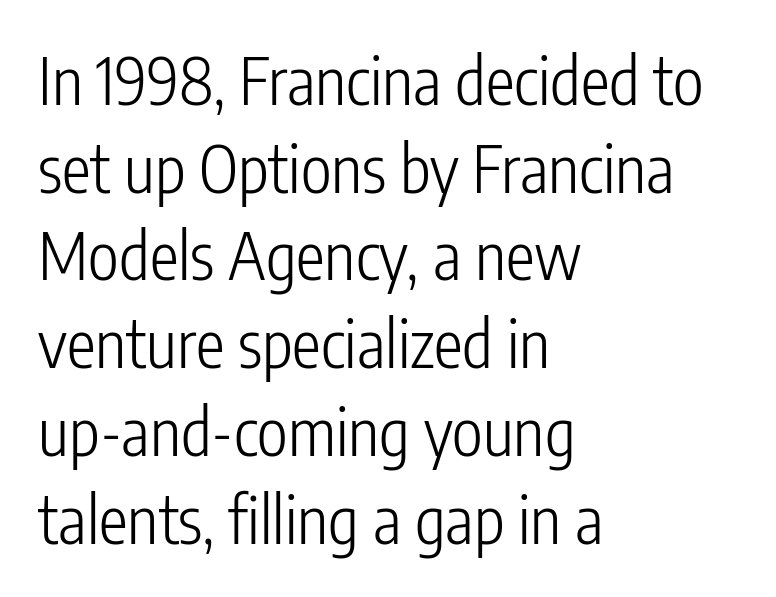
{"serif": "no", "italic": "no", "bold": "no", "weight": "light", "width": "condensed", "stroke_contrast": "low", "x_height": "medium", "monospaced": "no", "underline": "no", "align": "left", "line_spacing": "normal", "line_spacing_ratio": 1.35, "letter_spacing": "normal", "letter_spacing_em": 0.0, "glyph_px": 65}
